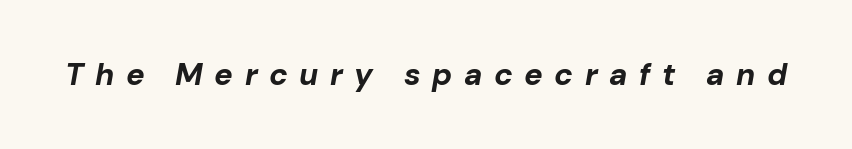
{"italic": "yes", "lean": "right", "slant_degrees": 10, "bold": "yes", "weight": "bold", "width": "normal", "stroke_contrast": "low", "x_height": "medium", "monospaced": "no", "underline": "no", "letter_spacing": "wide", "letter_spacing_em": 0.37, "glyph_px": 31}
